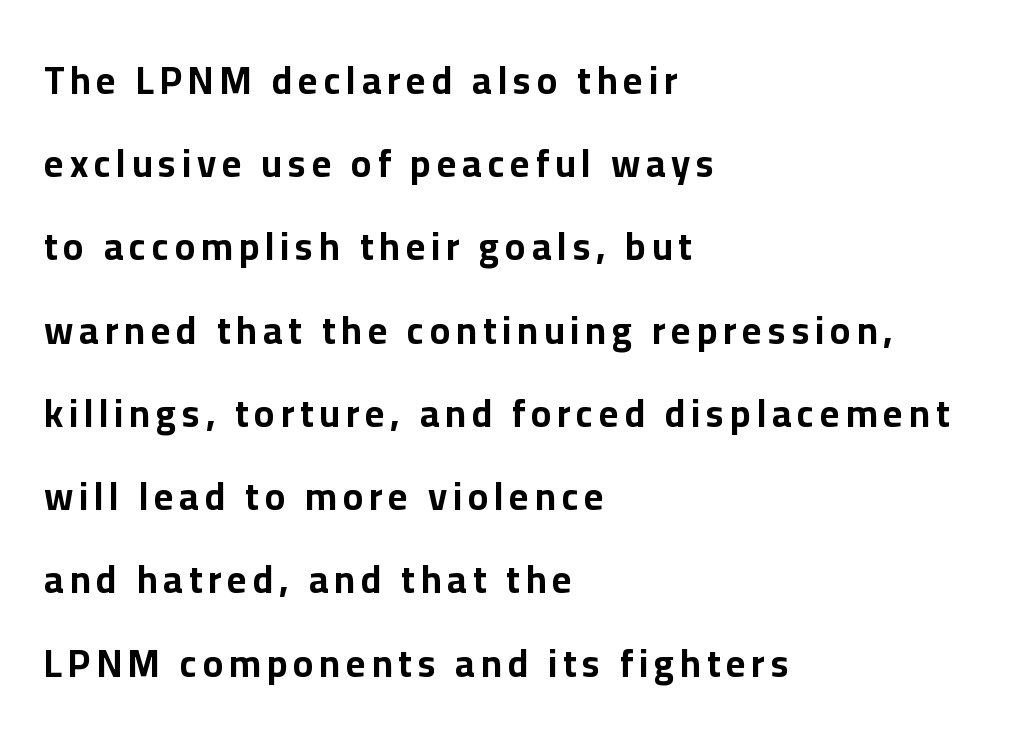
Q: Is the text bold? A: Yes.
Q: Is the text italic (slanted)? A: No, it is upright.
Q: Is the typeface a serif or a sans-serif typeface? A: Sans-serif.
Q: Is the text underlined? A: No.
Q: How is the paragraph aligned? A: Left-aligned.
Q: Is the spacing between lines tight, normal or loose? A: Loose.
Q: Width (condensed, normal, or wide)? A: Normal.
Q: Stroke contrast? A: Low.
Q: x-height? A: Medium.
Q: Monospaced? A: No.
